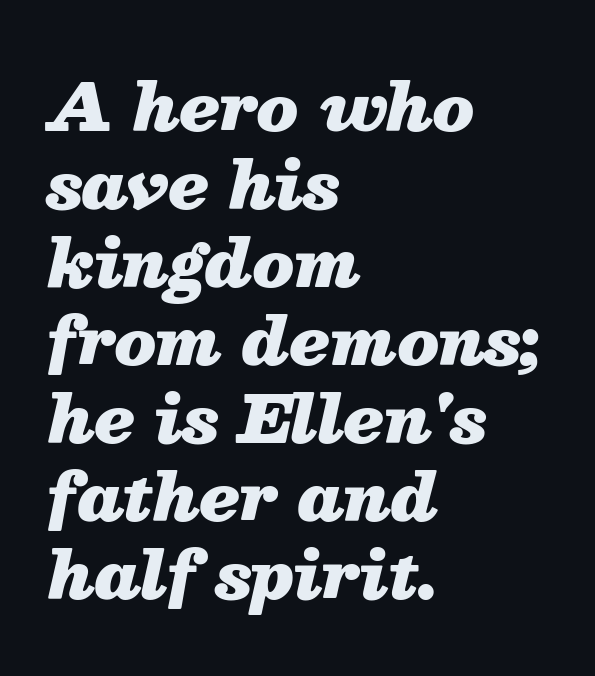
Q: Is the text bold? A: Yes.
Q: Is the text italic (slanted)? A: Yes, it leans right by about 13 degrees.
Q: Is the text underlined? A: No.
Q: How is the paragraph aligned? A: Left-aligned.
Q: Is the spacing between letters normal or unusually wide? A: Normal.
Q: Width (condensed, normal, or wide)? A: Normal.
Q: Stroke contrast? A: Medium.
Q: x-height? A: Medium.
Q: Monospaced? A: No.
